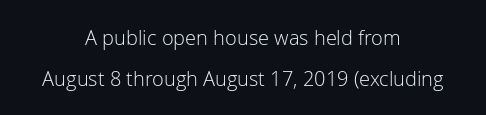
Q: Is the text bold? A: No.
Q: Is the text italic (slanted)? A: No, it is upright.
Q: Is the text underlined? A: No.
Q: How is the paragraph aligned? A: Centered.
Q: Is the spacing between letters normal or unusually wide? A: Normal.
Q: Is the spacing between lines tight, normal or loose? A: Loose.
